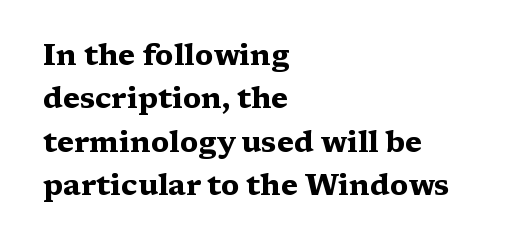
{"serif": "yes", "italic": "no", "bold": "yes", "weight": "heavy", "width": "wide", "stroke_contrast": "medium", "x_height": "medium", "monospaced": "no", "underline": "no", "align": "left", "line_spacing": "normal", "line_spacing_ratio": 1.5, "letter_spacing": "normal", "letter_spacing_em": 0.0, "glyph_px": 29}
